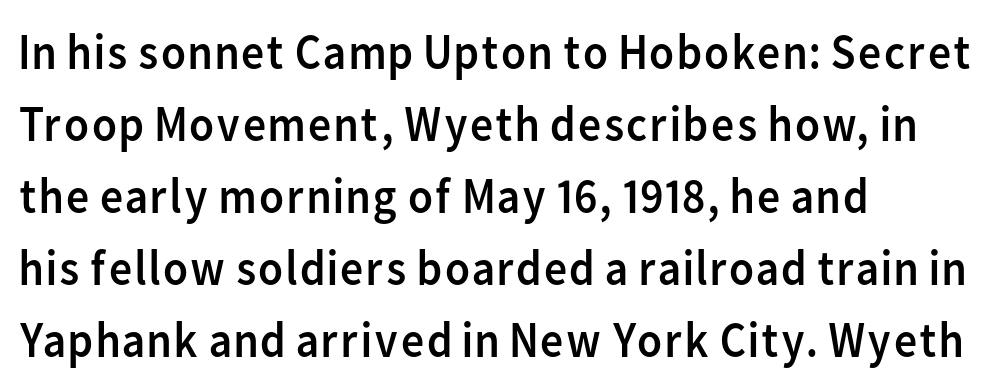
The image shows 51 px regular-weight sans-serif type, upright; set left-aligned, normal line spacing (1.41x), normal letter spacing, not underlined; low stroke contrast and a medium x-height.
